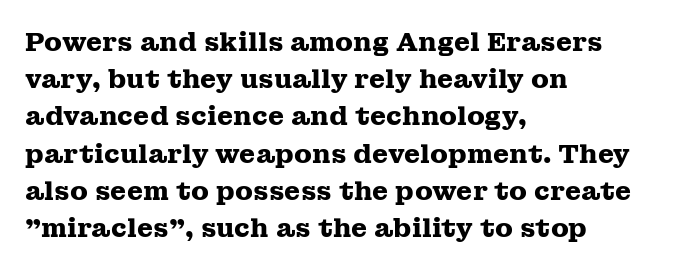
{"italic": "no", "bold": "yes", "underline": "no", "align": "left", "line_spacing": "normal", "line_spacing_ratio": 1.43, "letter_spacing": "normal", "letter_spacing_em": 0.0, "glyph_px": 26}
